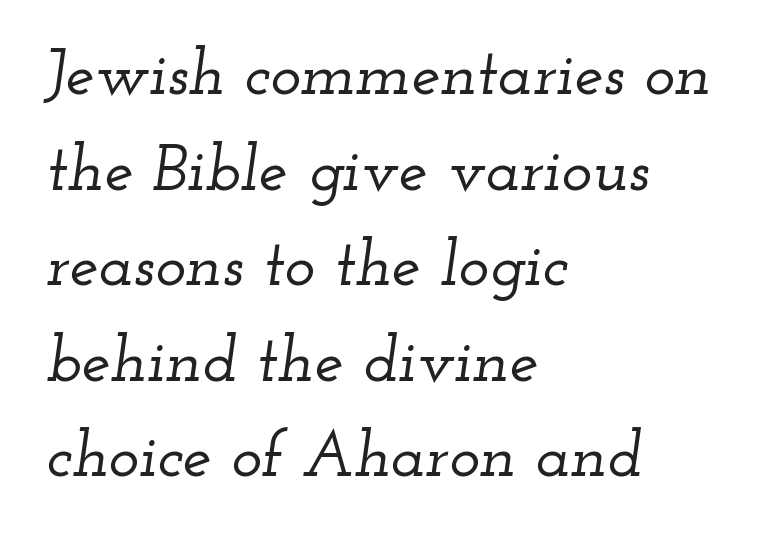
Proportional: the letters do not fall into vertical columns. In terms of letterform style, serifs are clearly present. The rendering uses a moderate line-height, typical for paragraphs. This sample uses plain, unmodified letter spacing. The paragraph shown leans on its left margin.
